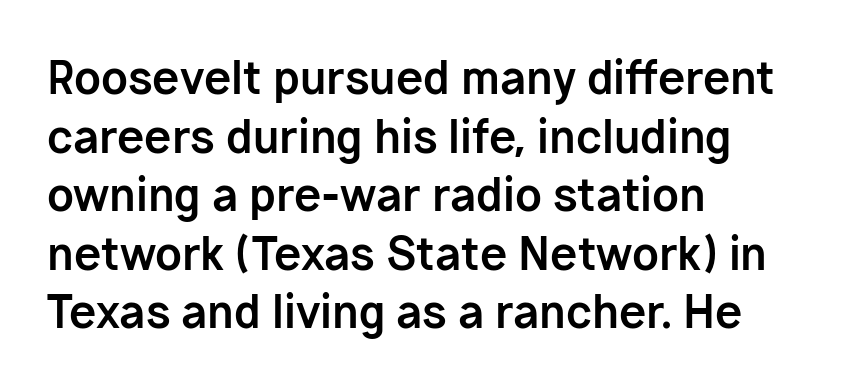
The face used here is a sans, in the tradition of grotesques and geometrics. In terms of leading, this rendering sits right in the middle. Nothing unusual about the tracking: characters are spaced as the font intends. The zone under the glyphs is completely vacant. Varying glyph widths throughout — classic text-font behaviour.
